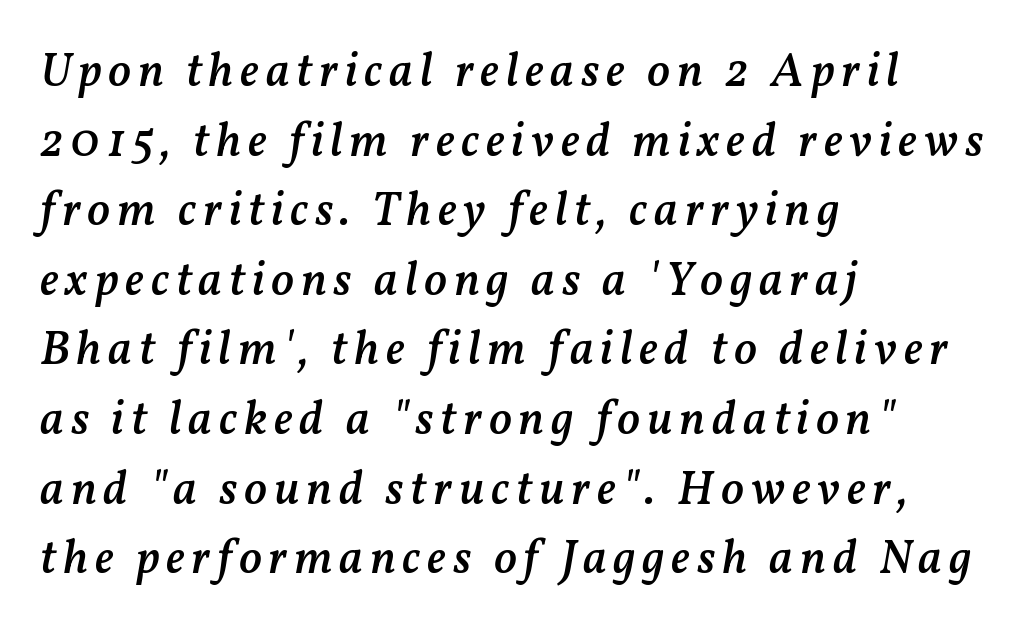
The image shows 48 px semibold type, italic (leaning right); set left-aligned, normal line spacing (1.45x), not underlined; medium stroke contrast and a medium x-height.
